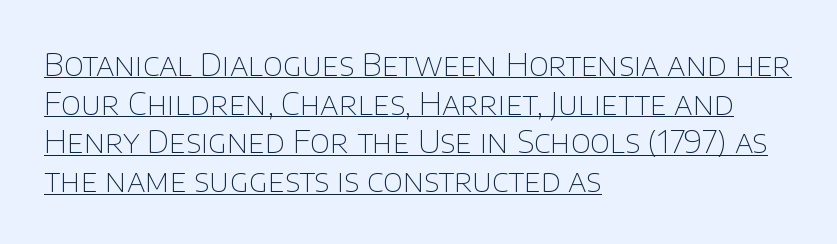
{"serif": "no", "italic": "no", "bold": "no", "weight": "thin", "width": "normal", "stroke_contrast": "low", "x_height": "large", "monospaced": "no", "underline": "yes", "align": "left", "line_spacing": "normal", "line_spacing_ratio": 1.25, "letter_spacing": "normal", "letter_spacing_em": 0.0, "glyph_px": 31}
